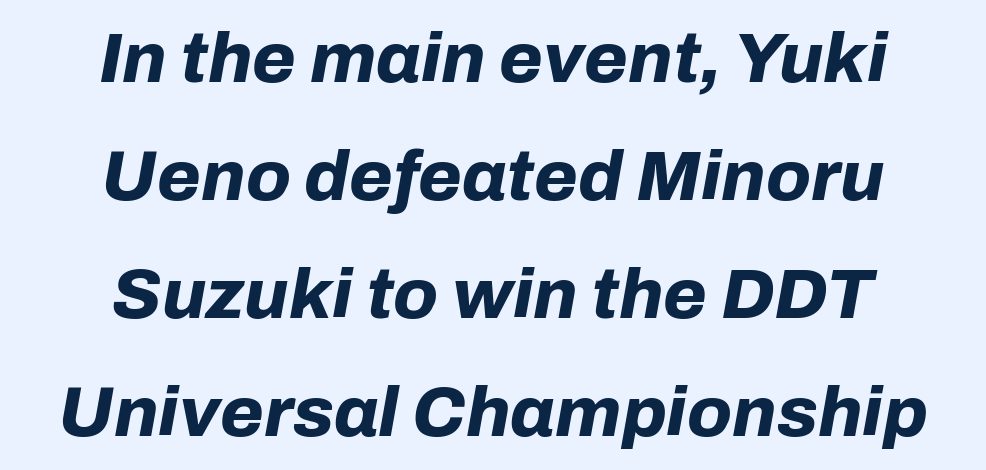
{"italic": "yes", "lean": "right", "slant_degrees": 10, "bold": "yes", "weight": "bold", "width": "normal", "stroke_contrast": "low", "x_height": "medium", "monospaced": "no", "underline": "no", "align": "center", "line_spacing": "normal", "line_spacing_ratio": 1.66, "letter_spacing": "normal", "letter_spacing_em": 0.0, "glyph_px": 71}
